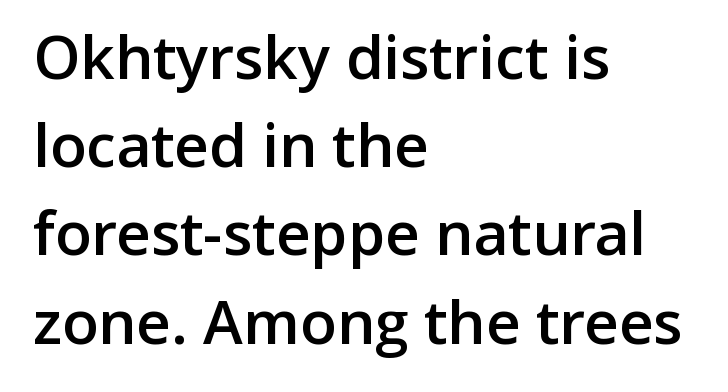
The image shows 60 px semibold sans-serif type, upright; set left-aligned, normal line spacing (1.47x), normal letter spacing, not underlined; low stroke contrast and a medium x-height.
